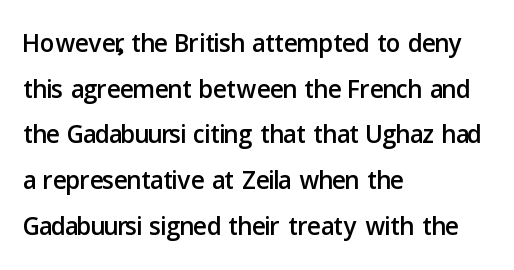
Q: Is the text italic (slanted)? A: No, it is upright.
Q: Is the typeface a serif or a sans-serif typeface? A: Sans-serif.
Q: Is the text underlined? A: No.
Q: How is the paragraph aligned? A: Left-aligned.
Q: Is the spacing between letters normal or unusually wide? A: Normal.
Q: Is the spacing between lines tight, normal or loose? A: Normal.
Q: Width (condensed, normal, or wide)? A: Normal.
Q: Stroke contrast? A: Low.
Q: x-height? A: Medium.
Q: Monospaced? A: No.
